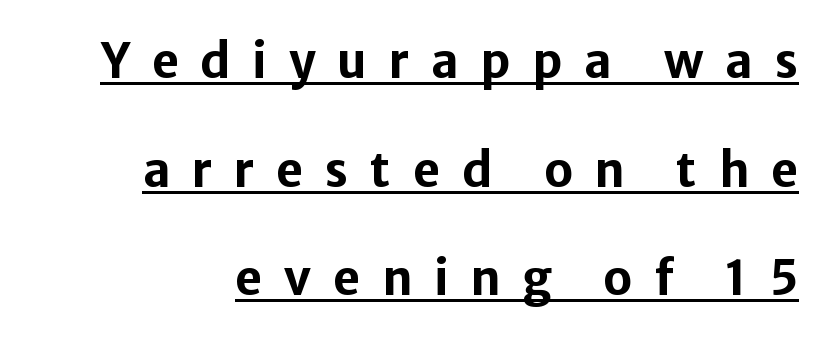
{"serif": "no", "italic": "no", "bold": "yes", "weight": "bold", "width": "normal", "stroke_contrast": "low", "x_height": "medium", "monospaced": "no", "underline": "yes", "line_spacing": "loose", "line_spacing_ratio": 2.31, "letter_spacing": "wide", "letter_spacing_em": 0.46, "glyph_px": 47}
